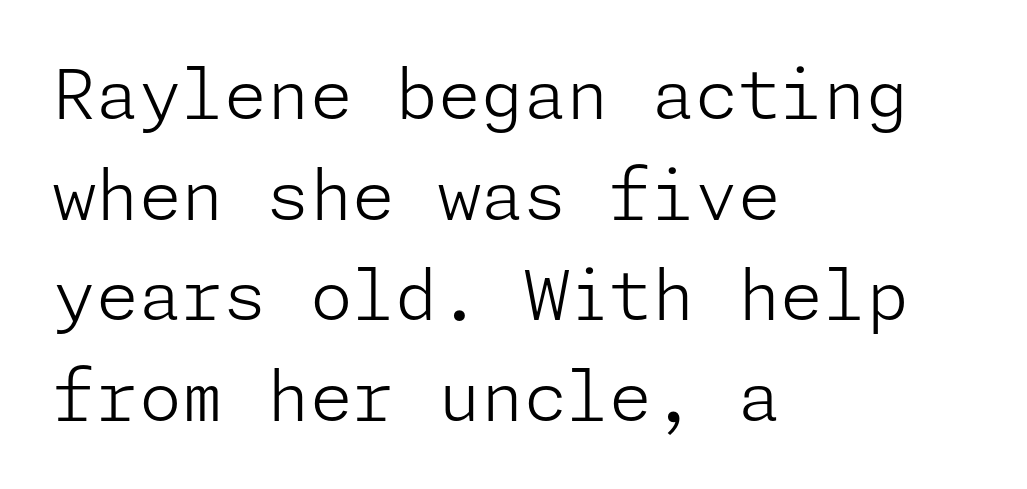
The image shows 69 px light sans-serif type, upright; set left-aligned, normal line spacing (1.46x), normal letter spacing, not underlined; low stroke contrast and a medium x-height.
